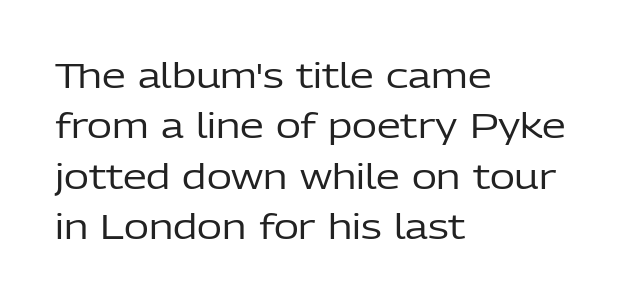
The image shows 34 px regular-weight sans-serif type, upright; set left-aligned, normal line spacing (1.48x), normal letter spacing, not underlined; low stroke contrast and a medium x-height.
